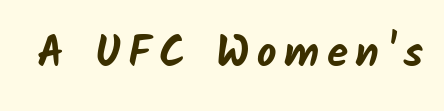
No word sits above an underline. Is this a sans? Yes — the strokes have no serifs. Compared with an ordinary text face, these strokes are far heavier — a full bold. The rendering uses natural spacing where letterforms have individual widths.
